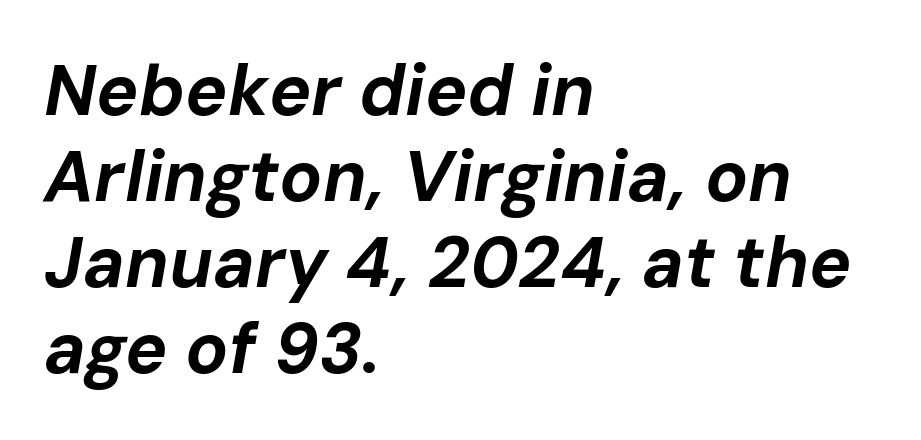
Q: Is the text bold? A: Yes.
Q: Is the text italic (slanted)? A: Yes, it leans right by about 10 degrees.
Q: Is the text underlined? A: No.
Q: How is the paragraph aligned? A: Left-aligned.
Q: Is the spacing between letters normal or unusually wide? A: Normal.
Q: Width (condensed, normal, or wide)? A: Normal.
Q: Stroke contrast? A: Low.
Q: x-height? A: Medium.
Q: Monospaced? A: No.
